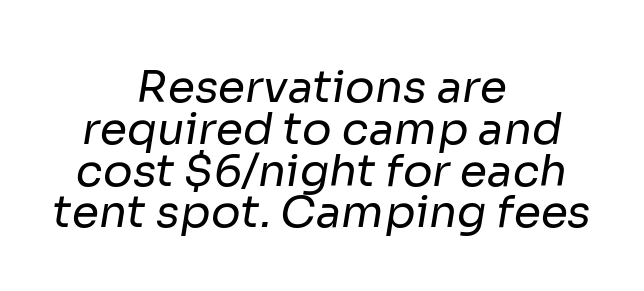
Does extra space separate the letters? No, they use regular spacing. The leading is snug, giving the passage a crowded texture. Rule under the text: the space is simply empty. A light-to-regular cut is what we see here.
